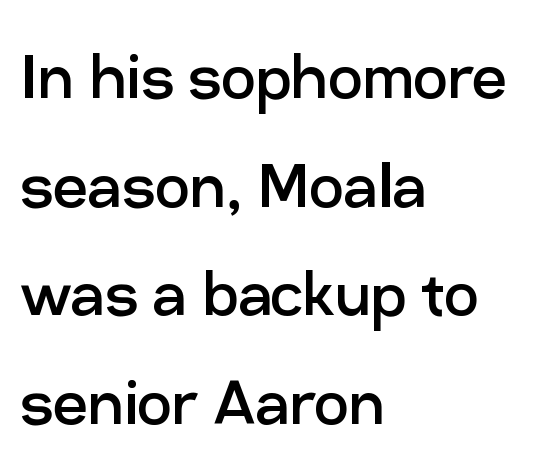
{"serif": "no", "italic": "no", "bold": "no", "weight": "regular", "width": "normal", "stroke_contrast": "low", "x_height": "medium", "monospaced": "no", "underline": "no", "align": "left", "line_spacing": "normal", "line_spacing_ratio": 1.41, "letter_spacing": "normal", "letter_spacing_em": 0.0, "glyph_px": 77}
